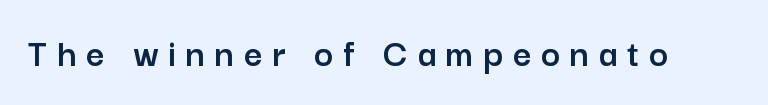
Classification — sans serif. Character widths vary here, with narrow letters taking less room than wide ones. The lettering holds an erect, upright posture throughout. The passage shown has open, widely tracked lettering throughout. This rendering features lettering with no underline.
